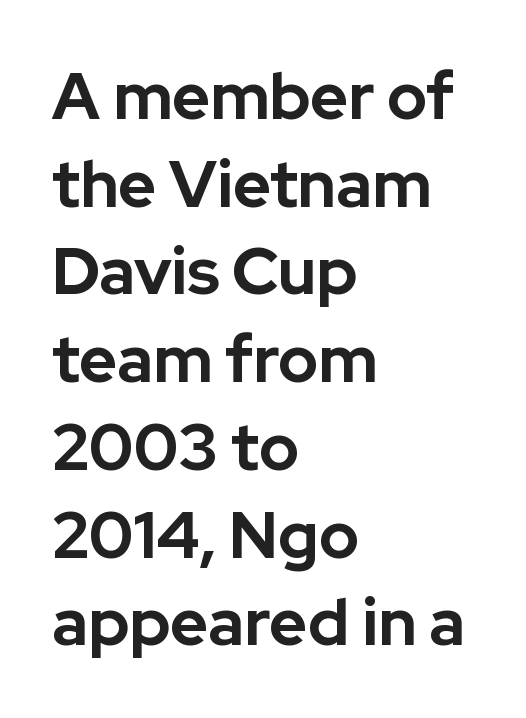
Q: Is the text bold? A: Yes.
Q: Is the text italic (slanted)? A: No, it is upright.
Q: Is the typeface a serif or a sans-serif typeface? A: Sans-serif.
Q: Is the text underlined? A: No.
Q: How is the paragraph aligned? A: Left-aligned.
Q: Is the spacing between letters normal or unusually wide? A: Normal.
Q: Is the spacing between lines tight, normal or loose? A: Normal.
Q: Width (condensed, normal, or wide)? A: Normal.
Q: Stroke contrast? A: Low.
Q: x-height? A: Medium.
Q: Monospaced? A: No.
